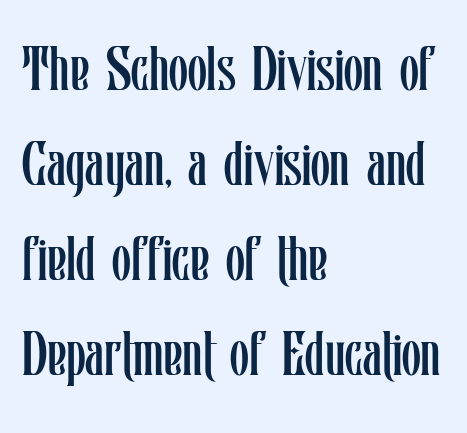
Clear beneath every line of the passage. Weight class: somewhere from thin through regular. Tracking here is standard; glyphs follow each other at the usual distance. A typesetter would call this proportional, since set widths differ per character. The letters stand upright; this is a roman face. Every row of glyphs begins at an identical x-position on the left.
